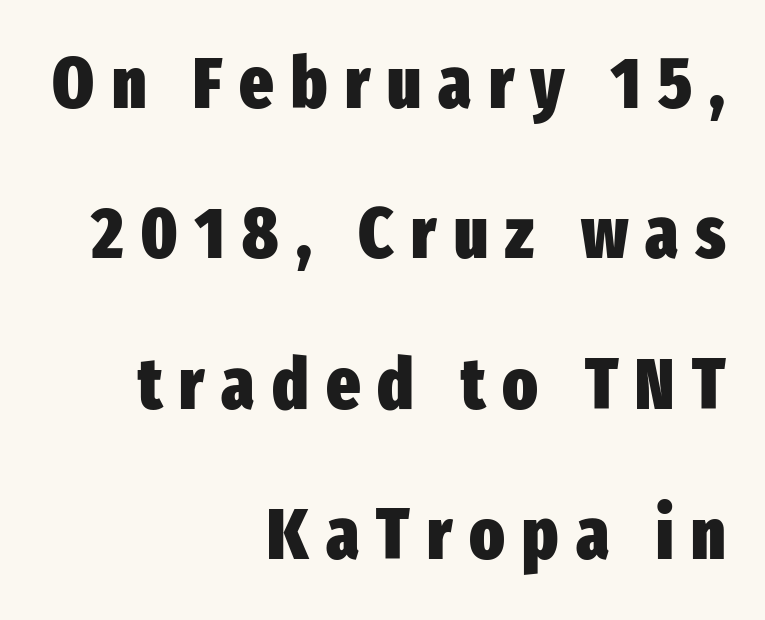
The image shows 72 px heavy, condensed sans-serif type, upright; set right-aligned, loose line spacing (2.09x), unusually wide letter spacing (+0.24 em), not underlined; low stroke contrast and a medium x-height.
